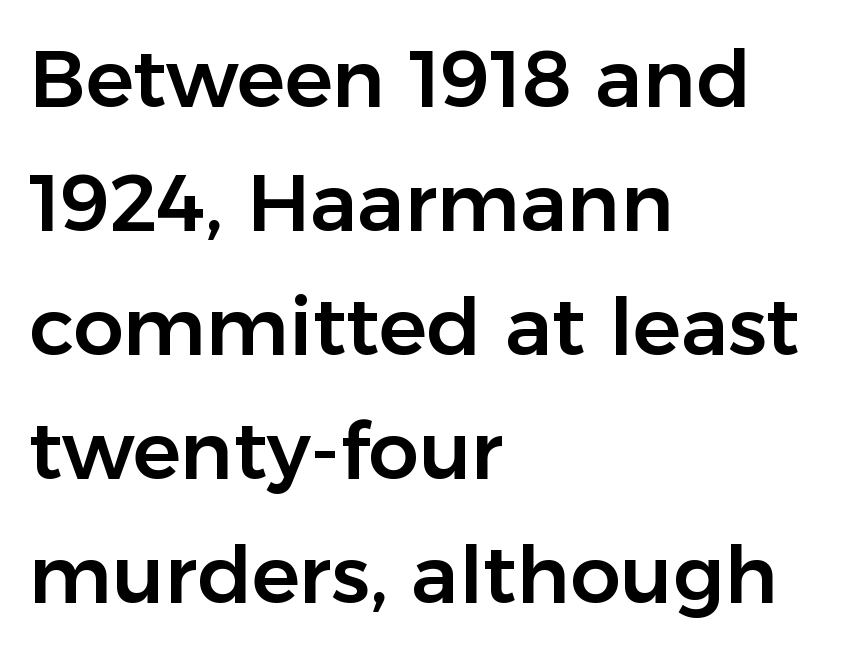
Q: Is the text italic (slanted)? A: No, it is upright.
Q: Is the typeface a serif or a sans-serif typeface? A: Sans-serif.
Q: Is the text underlined? A: No.
Q: How is the paragraph aligned? A: Left-aligned.
Q: Is the spacing between letters normal or unusually wide? A: Normal.
Q: Is the spacing between lines tight, normal or loose? A: Normal.
Q: Width (condensed, normal, or wide)? A: Normal.
Q: Stroke contrast? A: Low.
Q: x-height? A: Medium.
Q: Monospaced? A: No.
